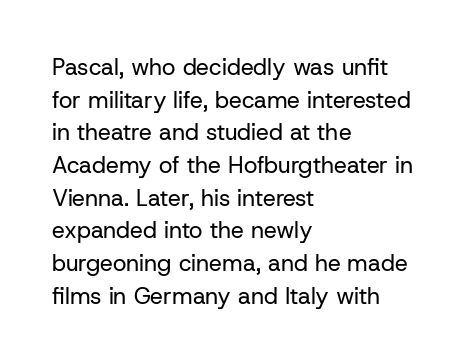
Characters follow at the spacing the type designer built in. The letterforms sit at book weight or below. Rendered with straight, roman letterforms. The rows are spaced the way most documents space them. The strip under each line holds only bare page.
